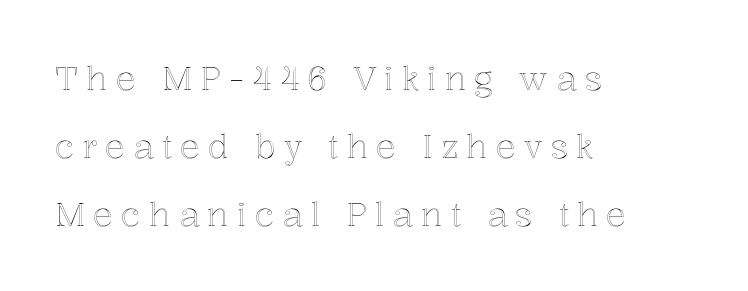
Q: Is the text italic (slanted)? A: No, it is upright.
Q: Is the text underlined? A: No.
Q: How is the paragraph aligned? A: Left-aligned.
Q: Is the spacing between letters normal or unusually wide? A: Unusually wide.
Q: Is the spacing between lines tight, normal or loose? A: Loose.
Q: Width (condensed, normal, or wide)? A: Normal.
Q: x-height? A: Medium.
Q: Monospaced? A: No.
